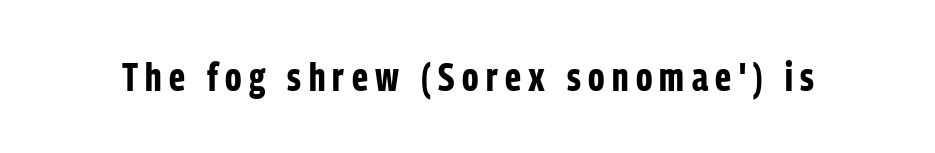
Each letter keeps its own natural width here, so spacing adapts to shape. The sample has been set heavy, in full bold. Do the letters lean? They stand straight. Check the space under the baseline: it is left empty. The type family on display is of the sans-serif kind.
